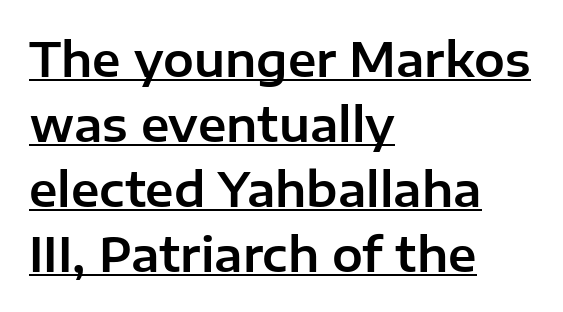
{"serif": "no", "italic": "no", "width": "normal", "stroke_contrast": "low", "x_height": "medium", "monospaced": "no", "underline": "yes", "align": "left", "line_spacing": "normal", "line_spacing_ratio": 1.41, "letter_spacing": "normal", "letter_spacing_em": 0.0, "glyph_px": 46}
